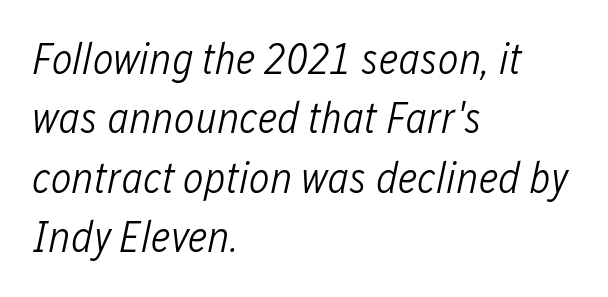
Q: Is the text bold? A: No.
Q: Is the text italic (slanted)? A: Yes, it leans right by about 12 degrees.
Q: Is the text underlined? A: No.
Q: How is the paragraph aligned? A: Left-aligned.
Q: Is the spacing between letters normal or unusually wide? A: Normal.
Q: Is the spacing between lines tight, normal or loose? A: Normal.
Q: Width (condensed, normal, or wide)? A: Condensed.
Q: Stroke contrast? A: Low.
Q: x-height? A: Medium.
Q: Monospaced? A: No.
